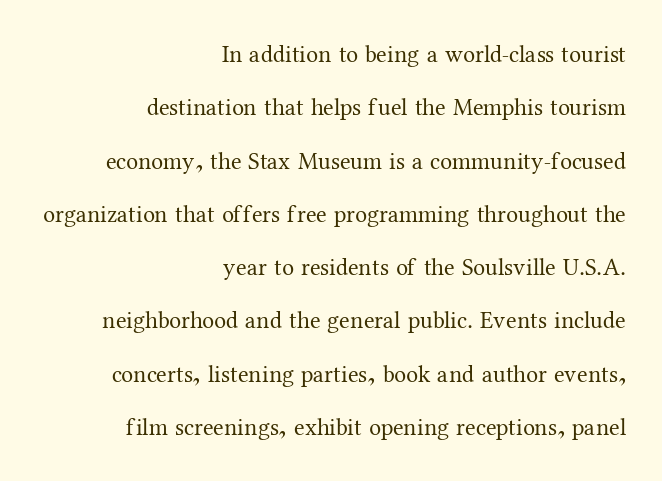
Q: Is the text bold? A: No.
Q: Is the text italic (slanted)? A: No, it is upright.
Q: Is the text underlined? A: No.
Q: How is the paragraph aligned? A: Right-aligned.
Q: Is the spacing between letters normal or unusually wide? A: Normal.
Q: Is the spacing between lines tight, normal or loose? A: Loose.
